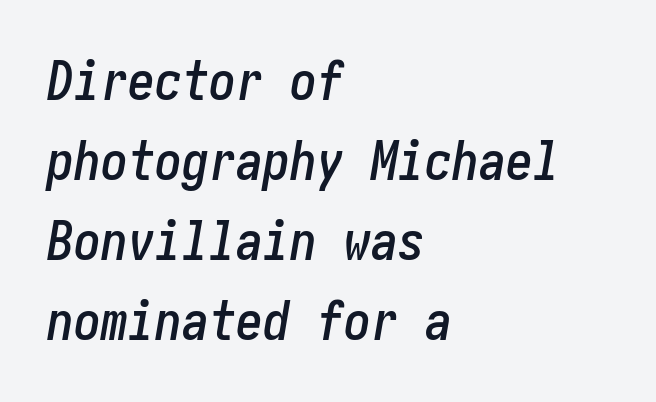
Q: Is the text italic (slanted)? A: Yes, it leans right by about 10 degrees.
Q: Is the text underlined? A: No.
Q: How is the paragraph aligned? A: Left-aligned.
Q: Is the spacing between letters normal or unusually wide? A: Normal.
Q: Is the spacing between lines tight, normal or loose? A: Normal.
Q: Width (condensed, normal, or wide)? A: Condensed.
Q: Stroke contrast? A: Low.
Q: x-height? A: Medium.
